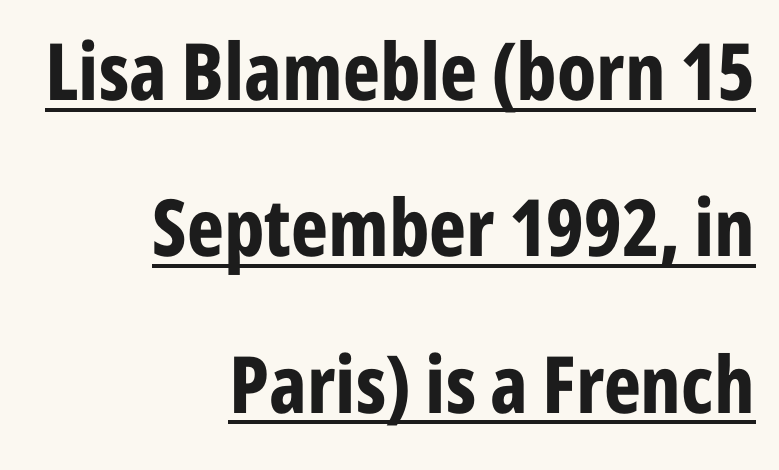
Q: Is the text bold? A: Yes.
Q: Is the text italic (slanted)? A: No, it is upright.
Q: Is the typeface a serif or a sans-serif typeface? A: Sans-serif.
Q: Is the text underlined? A: Yes.
Q: How is the paragraph aligned? A: Right-aligned.
Q: Is the spacing between letters normal or unusually wide? A: Normal.
Q: Is the spacing between lines tight, normal or loose? A: Loose.
Q: Width (condensed, normal, or wide)? A: Condensed.
Q: Stroke contrast? A: Low.
Q: x-height? A: Medium.
Q: Monospaced? A: No.
